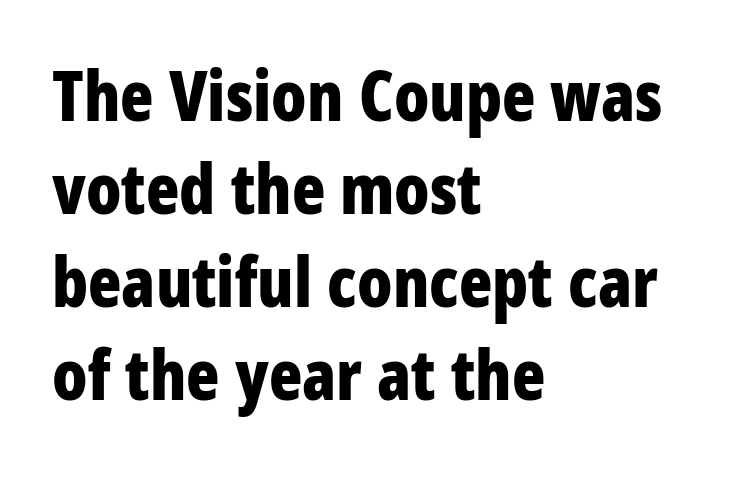
The image shows 69 px bold, condensed sans-serif type, upright; set left-aligned, normal line spacing (1.35x), normal letter spacing, not underlined; low stroke contrast and a large x-height.
